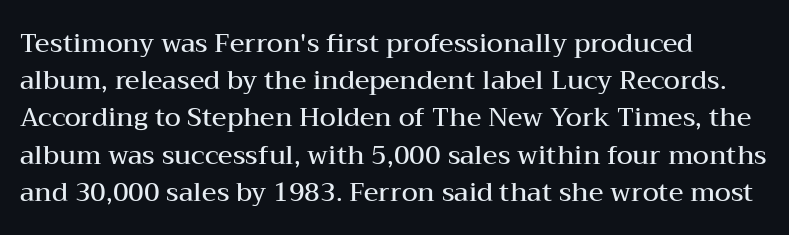
{"italic": "no", "bold": "semi", "underline": "no", "align": "left", "line_spacing": "normal", "line_spacing_ratio": 1.43, "letter_spacing": "normal", "letter_spacing_em": 0.0, "glyph_px": 26}
